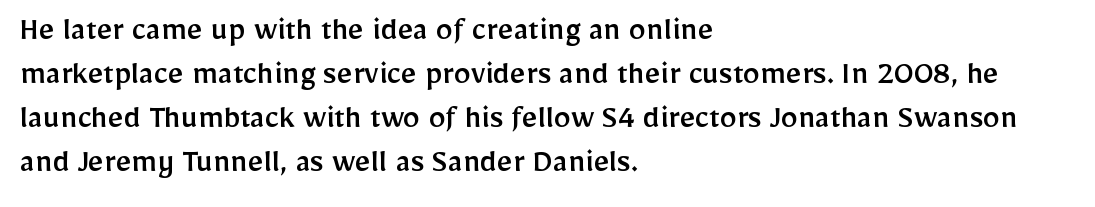
The image shows 34 px sans-serif type, upright; set left-aligned, normal line spacing (1.29x), normal letter spacing, not underlined; low stroke contrast and a medium x-height.
